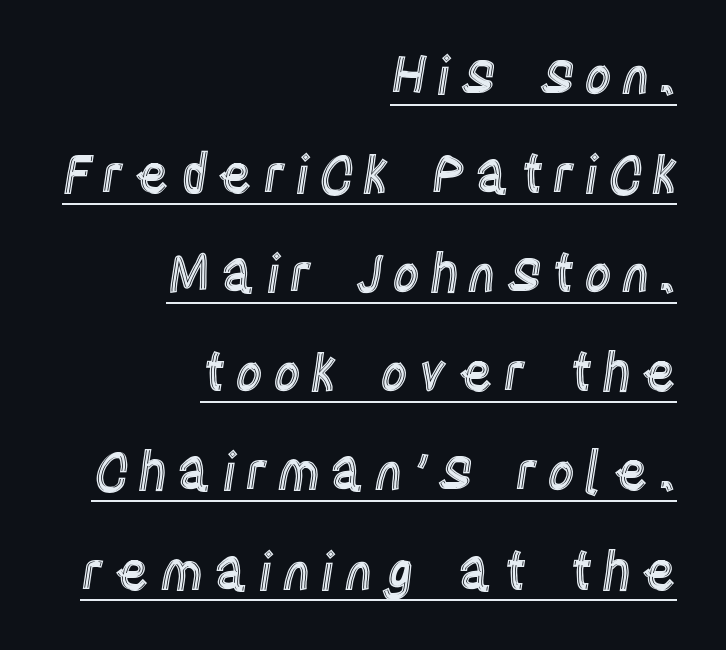
{"width": "condensed", "x_height": "large", "monospaced": "no", "underline": "yes", "align": "right", "line_spacing_ratio": 1.87, "glyph_px": 53}
